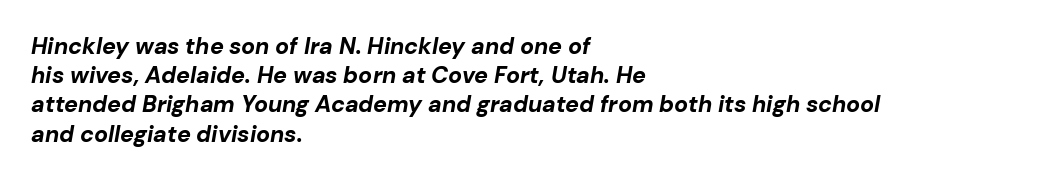
Q: Is the text bold? A: Yes.
Q: Is the text italic (slanted)? A: Yes, it leans right by about 10 degrees.
Q: Is the text underlined? A: No.
Q: How is the paragraph aligned? A: Left-aligned.
Q: Is the spacing between letters normal or unusually wide? A: Normal.
Q: Is the spacing between lines tight, normal or loose? A: Normal.
